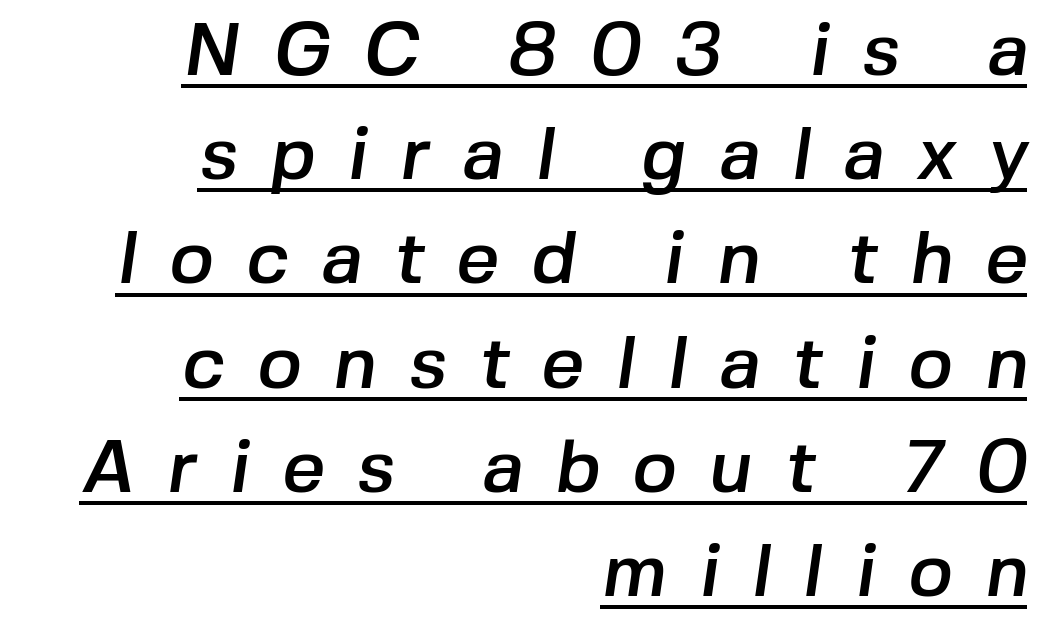
{"serif": "no", "width": "normal", "stroke_contrast": "low", "x_height": "medium", "monospaced": "no", "underline": "yes", "align": "right", "line_spacing": "normal", "line_spacing_ratio": 1.39, "letter_spacing": "wide", "letter_spacing_em": 0.43, "glyph_px": 75}
